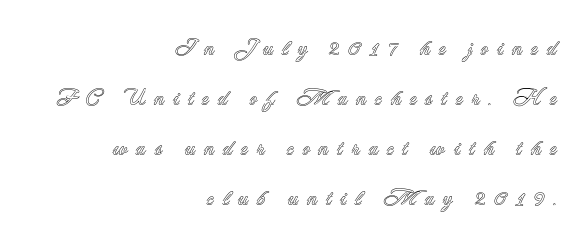
The image shows 22 px text type; set right-aligned, loose line spacing (2.28x), unusually wide letter spacing (+0.38 em), not underlined.
